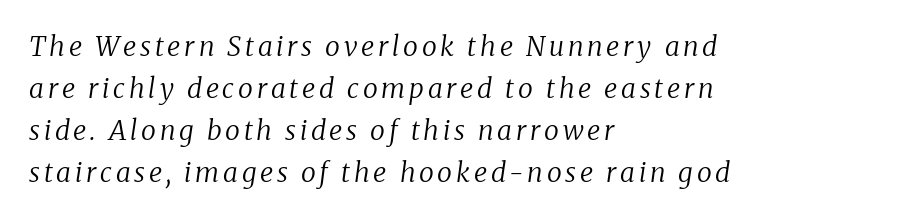
{"italic": "yes", "lean": "right", "slant_degrees": 8, "bold": "no", "underline": "no", "align": "left", "line_spacing": "normal", "line_spacing_ratio": 1.56, "glyph_px": 27}
